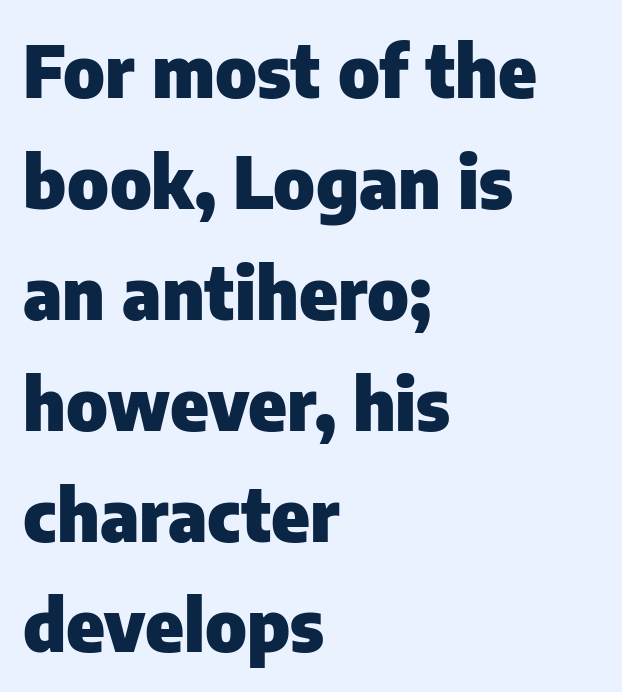
{"serif": "no", "italic": "no", "bold": "yes", "weight": "heavy", "width": "normal", "stroke_contrast": "low", "x_height": "medium", "monospaced": "no", "underline": "no", "align": "left", "line_spacing": "normal", "line_spacing_ratio": 1.54, "letter_spacing": "normal", "letter_spacing_em": 0.0, "glyph_px": 72}
